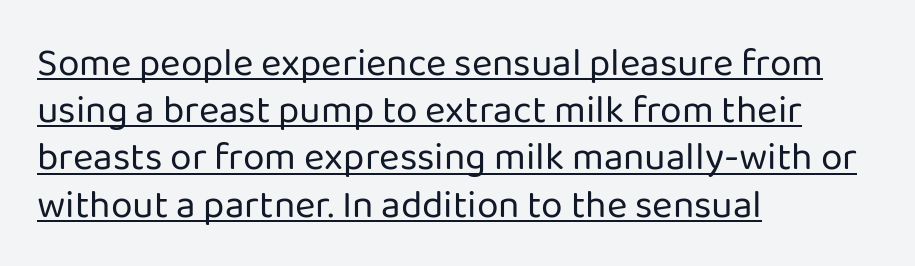
The image shows 39 px regular-weight sans-serif type, upright; set left-aligned, line spacing 1.21x, normal letter spacing, underlined; low stroke contrast and a medium x-height.
